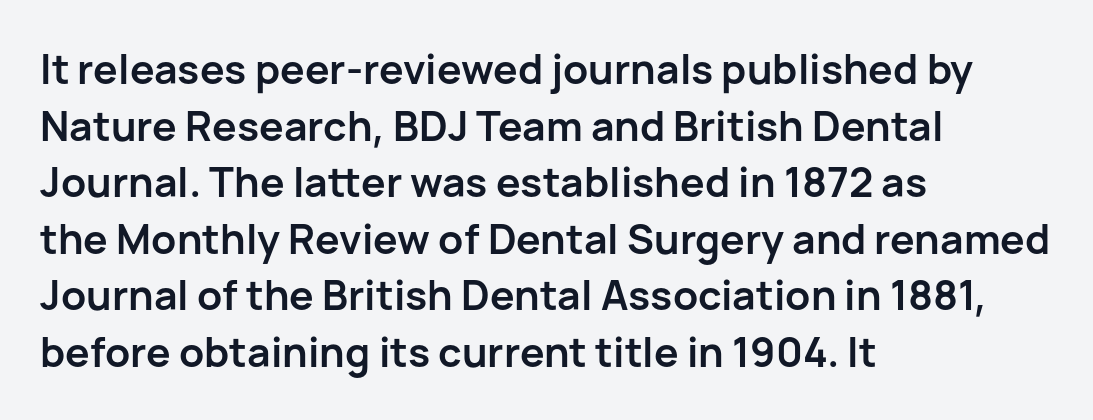
The image shows 41 px semibold sans-serif type, upright; set left-aligned, normal line spacing (1.38x), normal letter spacing, not underlined; low stroke contrast and a medium x-height.
